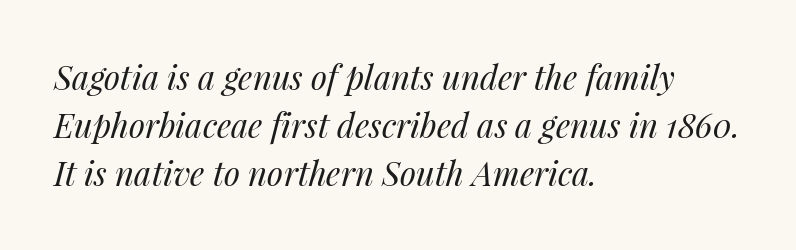
The image shows 33 px regular-weight type, italic (leaning right); set left-aligned, normal line spacing (1.46x), normal letter spacing, not underlined; medium stroke contrast and a medium x-height.
